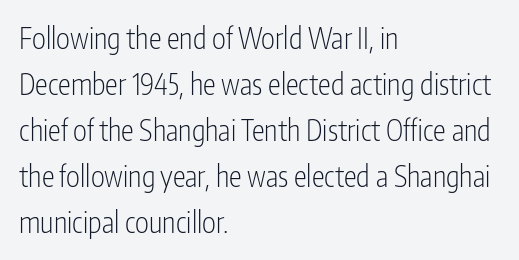
The image shows 29 px light, condensed sans-serif type, upright; set left-aligned, normal line spacing (1.59x), normal letter spacing, not underlined; low stroke contrast and a medium x-height.
